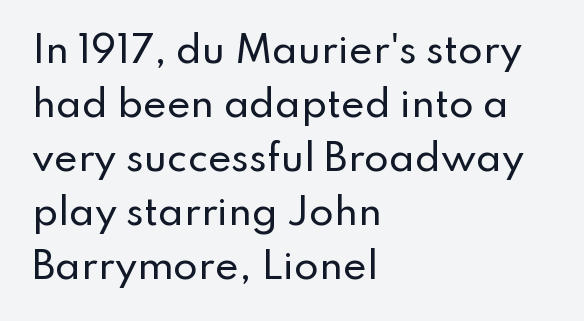
{"serif": "no", "italic": "no", "width": "normal", "stroke_contrast": "low", "x_height": "small", "monospaced": "no", "underline": "no", "align": "left", "line_spacing": "normal", "line_spacing_ratio": 1.5, "letter_spacing": "normal", "letter_spacing_em": 0.0, "glyph_px": 36}
